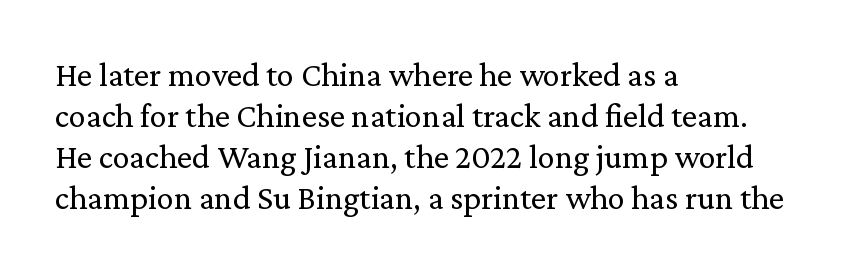
The image shows 34 px regular-weight serif type, upright; set left-aligned, line spacing 1.21x, normal letter spacing, not underlined; medium stroke contrast and a medium x-height.
